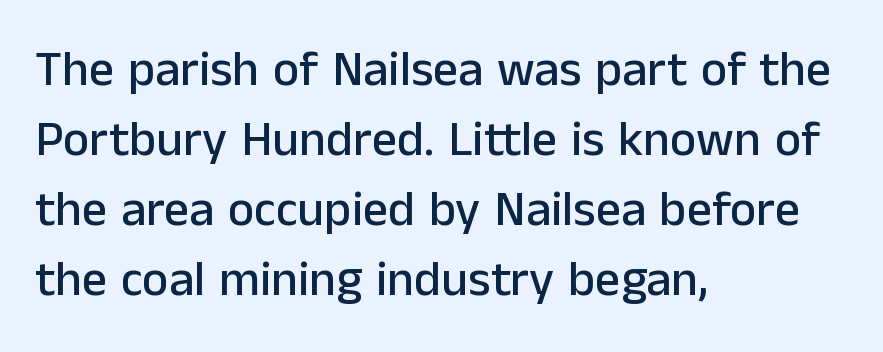
Q: Is the text italic (slanted)? A: No, it is upright.
Q: Is the typeface a serif or a sans-serif typeface? A: Sans-serif.
Q: Is the text underlined? A: No.
Q: How is the paragraph aligned? A: Left-aligned.
Q: Is the spacing between letters normal or unusually wide? A: Normal.
Q: Is the spacing between lines tight, normal or loose? A: Normal.
Q: Width (condensed, normal, or wide)? A: Normal.
Q: Stroke contrast? A: Low.
Q: x-height? A: Medium.
Q: Monospaced? A: No.
